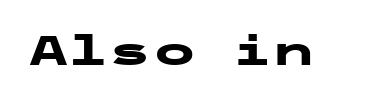
Posture: upright roman. Each letter's strokes conclude bluntly, with no projecting serifs. The space beneath each line is pristine and unruled. Inter-character spacing is left at the font's built-in metrics.
